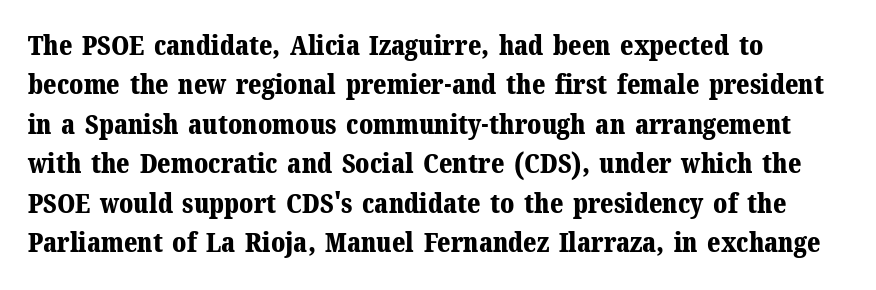
The line texture is even and compact thanks to regular tracking. Notice how the passage keeps a crisp vertical edge on the left only. Rendered with straight, roman letterforms. A bare baseline throughout the passage. One glance says typical: line gaps are just what's usual.
